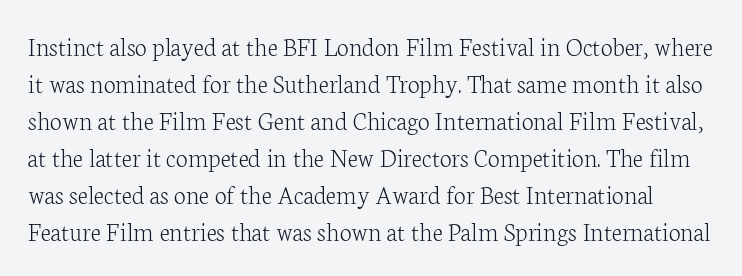
Q: Is the text bold? A: No.
Q: Is the text italic (slanted)? A: No, it is upright.
Q: Is the text underlined? A: No.
Q: Is the spacing between letters normal or unusually wide? A: Normal.
Q: Is the spacing between lines tight, normal or loose? A: Normal.
